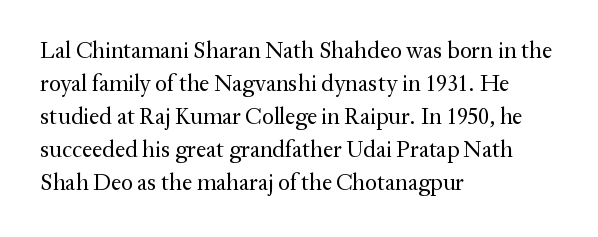
Q: Is the text bold? A: No.
Q: Is the text italic (slanted)? A: No, it is upright.
Q: Is the text underlined? A: No.
Q: How is the paragraph aligned? A: Left-aligned.
Q: Is the spacing between letters normal or unusually wide? A: Normal.
Q: Is the spacing between lines tight, normal or loose? A: Normal.
